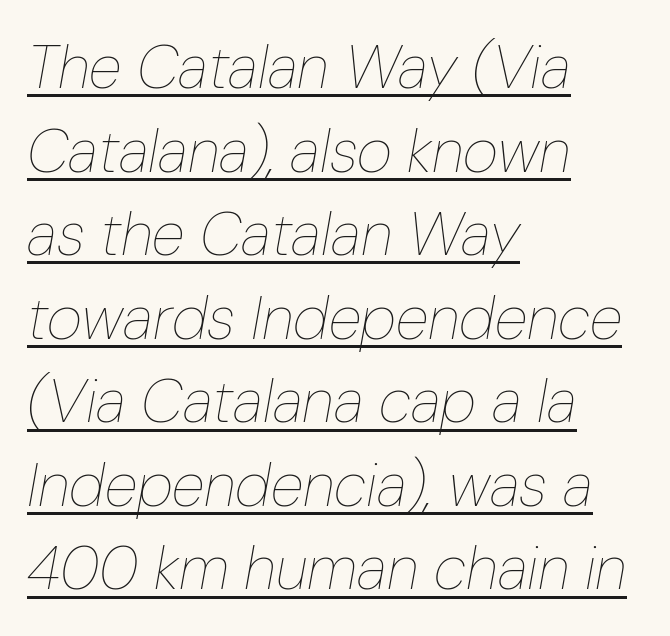
The axis of the letterforms is tilted away from vertical. Observe the ordinary spacing: letters are neighbours, not strangers. Is there much room between lines? A standard amount, neither cramped nor airy. The letters advance in unequal steps, a hallmark of proportional type. This is not heavy type; no bold has been used. Visually the block forms a straight wall on the left and a jagged coastline on the right.
